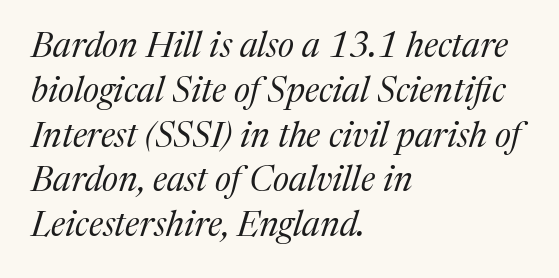
The image shows 35 px regular-weight serif type, italic (leaning right); set left-aligned, normal line spacing (1.28x), normal letter spacing, not underlined; medium stroke contrast and a medium x-height.
